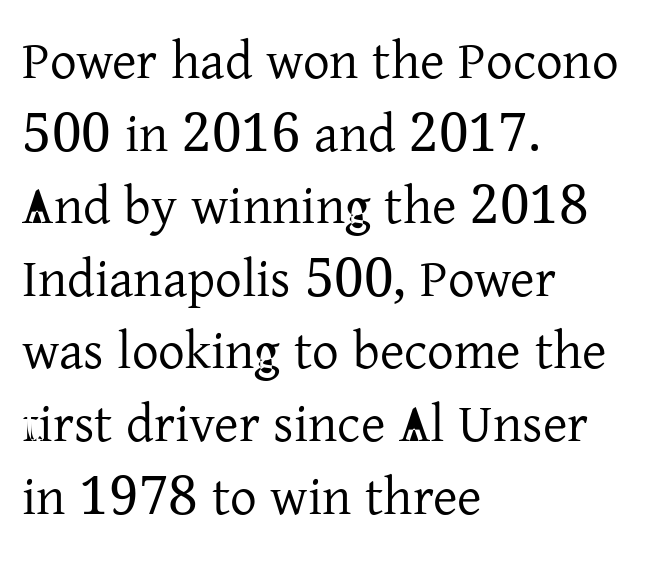
Q: Is the text bold? A: No.
Q: Is the text italic (slanted)? A: No, it is upright.
Q: Is the typeface a serif or a sans-serif typeface? A: Serif.
Q: Is the text underlined? A: No.
Q: How is the paragraph aligned? A: Left-aligned.
Q: Is the spacing between letters normal or unusually wide? A: Normal.
Q: Is the spacing between lines tight, normal or loose? A: Normal.
Q: Width (condensed, normal, or wide)? A: Normal.
Q: Stroke contrast? A: Low.
Q: x-height? A: Medium.
Q: Monospaced? A: No.
